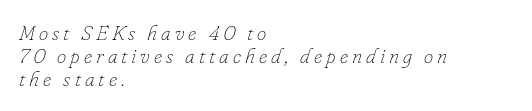
Q: Is the text bold? A: No.
Q: Is the text italic (slanted)? A: Yes, it leans right by about 16 degrees.
Q: Is the text underlined? A: No.
Q: How is the paragraph aligned? A: Left-aligned.
Q: Is the spacing between lines tight, normal or loose? A: Tight.
